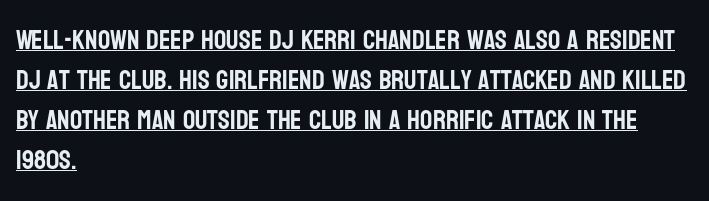
The rendering uses a moderate line-height, typical for paragraphs. Is the letter spacing exaggerated? No — it looks like the ordinary default. These lines were composed using upright roman letters. Looks like someone drew a line under every word here. Each line starts at the same left margin while the right side varies.
